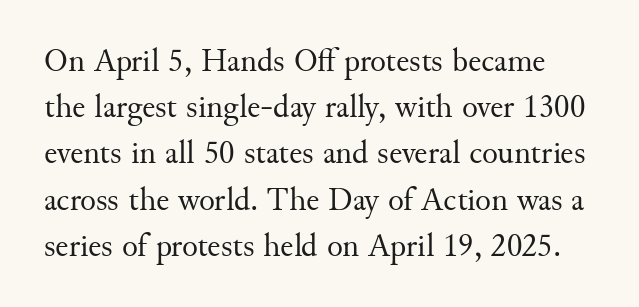
{"serif": "yes", "italic": "no", "bold": "no", "weight": "regular", "width": "normal", "stroke_contrast": "medium", "x_height": "small", "monospaced": "no", "underline": "no", "line_spacing": "normal", "line_spacing_ratio": 1.4, "letter_spacing": "normal", "letter_spacing_em": 0.0, "glyph_px": 33}
